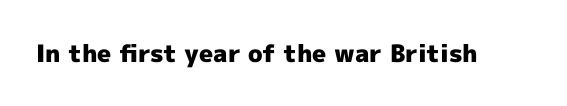
What stands out about the letter spacing? Nothing — it is the standard amount. Upright lettering throughout. Bold? Absolutely — the strokes are thick and heavy. The glyphs are unaccompanied by any horizontal stroke below them.
